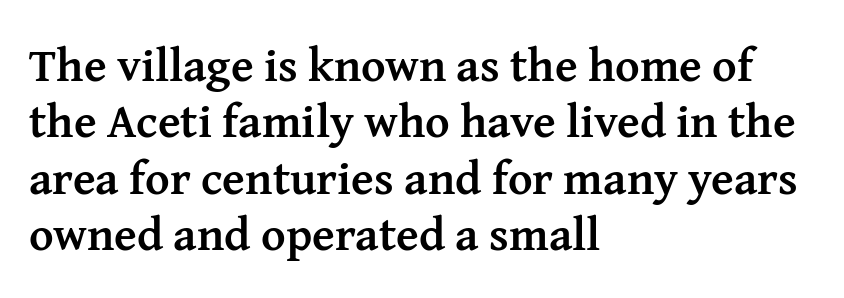
The image shows 47 px semibold serif type, upright; set left-aligned, line spacing 1.2x, normal letter spacing, not underlined; medium stroke contrast and a medium x-height.
